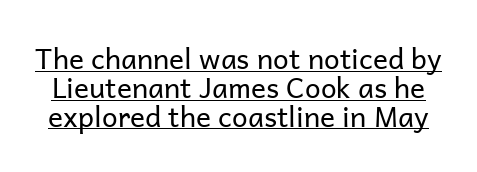
These lines huddle together more closely than default settings would place them. This is sans-serif lettering, the kind often seen on screens and signage. The font's upright variant was chosen for this text. The letters advance in unequal steps, a hallmark of proportional type. This rendering features underlined lettering. Bold? No — there's no thickening of the strokes.
